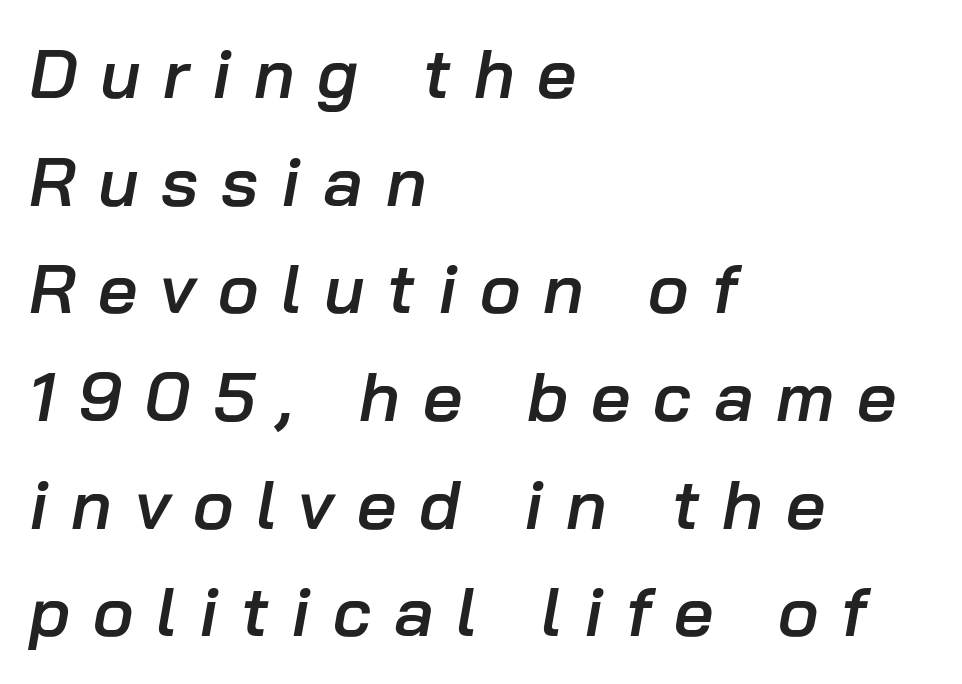
The face used here is proportionally spaced, like ordinary book or web type. Students, note that the glyphs here are deliberately spaced far apart. Posture: slanted. This rendering features lettering with no underline.
